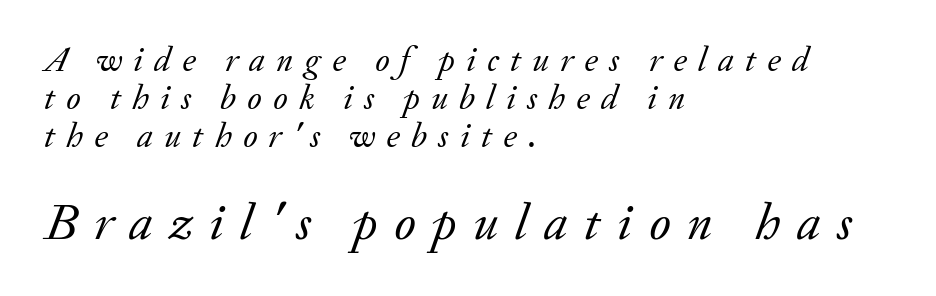
The image shows 52 px regular-weight serif type, italic (leaning right); set left-aligned, tight line spacing (1.08x), unusually wide letter spacing (+0.32 em), not underlined; the second (bottom) block is 1.49x larger; low stroke contrast and a small x-height.
